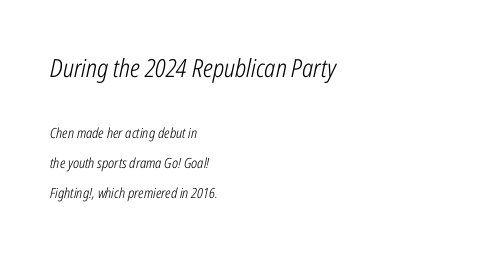
Vertically, the passage feels expansive, rows floating well apart. Decoration check: the copy has no underline. Layout note: lines flush left. Whoever set this made the first block the dominant, larger element. Compared with a typical body face, this is equally light or lighter still.
